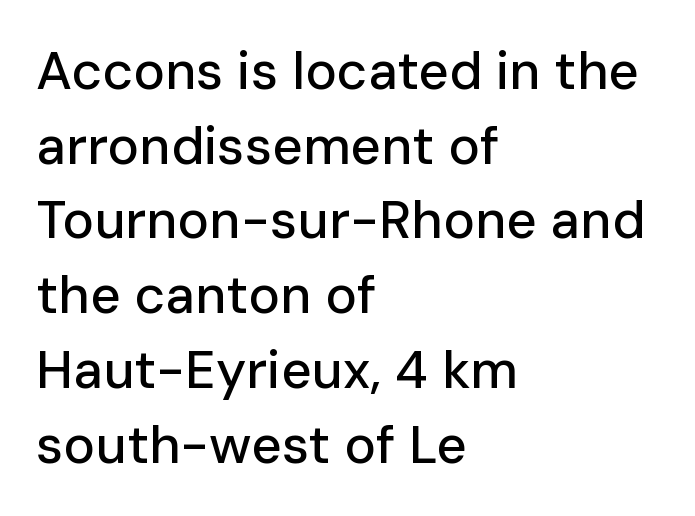
Q: Is the text italic (slanted)? A: No, it is upright.
Q: Is the typeface a serif or a sans-serif typeface? A: Sans-serif.
Q: Is the text underlined? A: No.
Q: How is the paragraph aligned? A: Left-aligned.
Q: Is the spacing between letters normal or unusually wide? A: Normal.
Q: Is the spacing between lines tight, normal or loose? A: Normal.
Q: Width (condensed, normal, or wide)? A: Normal.
Q: Stroke contrast? A: Low.
Q: x-height? A: Medium.
Q: Monospaced? A: No.
